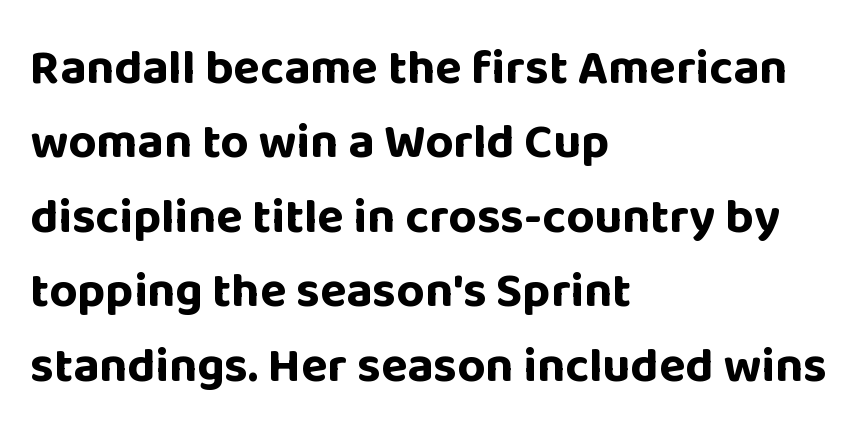
{"serif": "no", "italic": "no", "bold": "yes", "weight": "bold", "width": "normal", "stroke_contrast": "low", "x_height": "large", "monospaced": "no", "underline": "no", "align": "left", "line_spacing": "normal", "line_spacing_ratio": 1.52, "letter_spacing": "normal", "letter_spacing_em": 0.0, "glyph_px": 49}
